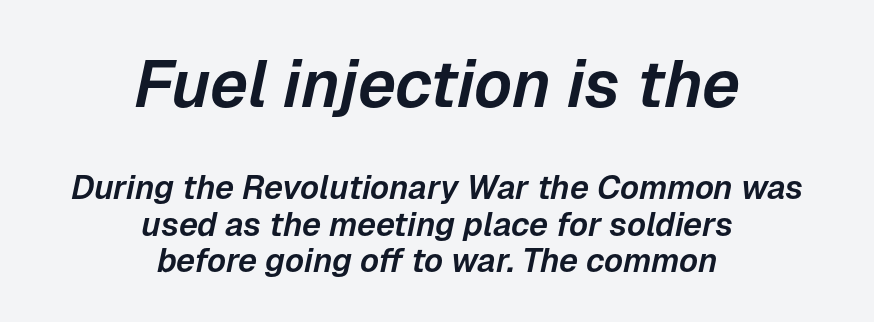
{"italic": "yes", "lean": "right", "slant_degrees": 12, "width": "normal", "stroke_contrast": "low", "x_height": "medium", "monospaced": "no", "underline": "no", "align": "center", "line_spacing": "tight", "line_spacing_ratio": 1.1, "letter_spacing": "normal", "letter_spacing_em": 0.0, "larger_block": "first", "size_ratio": 2.0, "glyph_px": 66}
